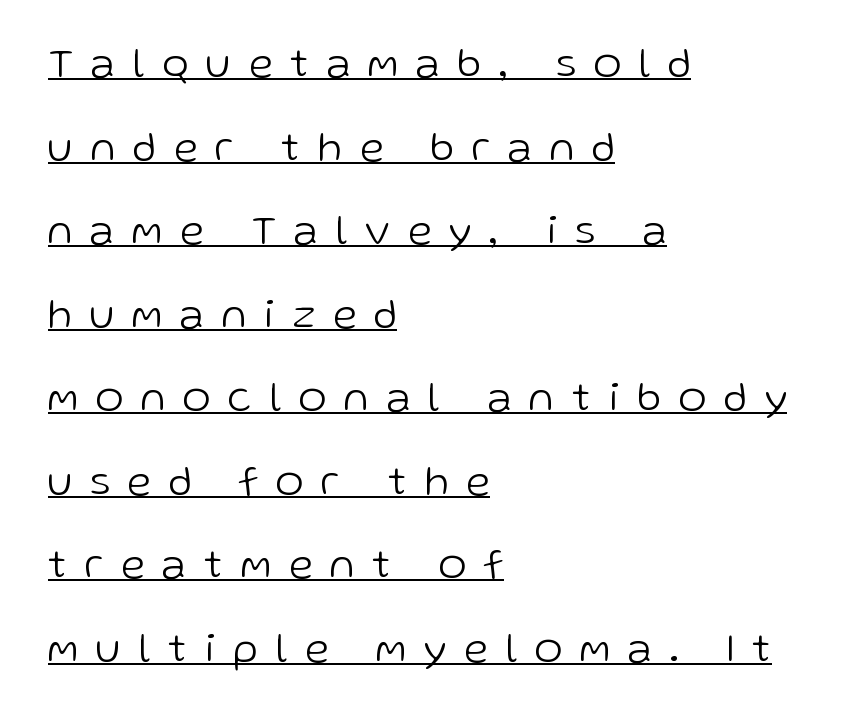
This sample has the flowing, uneven cadence of proportional lettering. The weight tops out at a normal text grade. In terms of posture, this sample is upright. The gaps between neighbouring characters are conspicuously large. The designer dialed line spacing up above the default.
